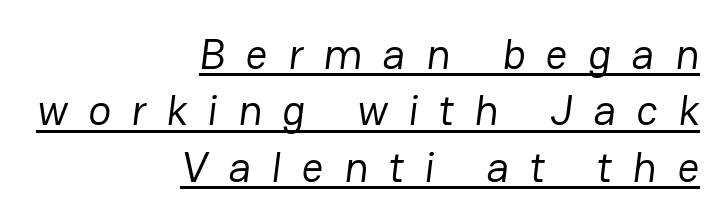
The image shows 43 px regular-weight sans-serif type; set right-aligned, normal line spacing (1.31x), unusually wide letter spacing (+0.47 em), underlined; low stroke contrast and a medium x-height.
